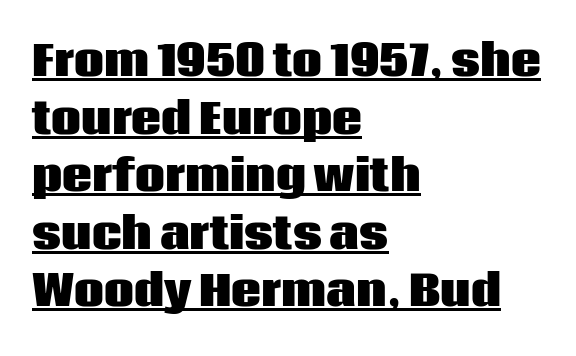
Q: Is the text bold? A: Yes.
Q: Is the text italic (slanted)? A: No, it is upright.
Q: Is the typeface a serif or a sans-serif typeface? A: Sans-serif.
Q: Is the text underlined? A: Yes.
Q: How is the paragraph aligned? A: Left-aligned.
Q: Is the spacing between letters normal or unusually wide? A: Normal.
Q: Is the spacing between lines tight, normal or loose? A: Normal.
Q: Width (condensed, normal, or wide)? A: Normal.
Q: Stroke contrast? A: Low.
Q: x-height? A: Large.
Q: Monospaced? A: No.
